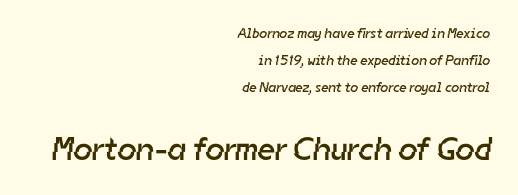
Q: Is the text bold? A: No.
Q: Is the typeface a serif or a sans-serif typeface? A: Sans-serif.
Q: Is the text underlined? A: No.
Q: How is the paragraph aligned? A: Right-aligned.
Q: Is the spacing between letters normal or unusually wide? A: Normal.
Q: Is the spacing between lines tight, normal or loose? A: Loose.
Q: Which block of text is set in a larger size, the first (top) or the second (bottom)? A: The second (bottom) one.
Q: Width (condensed, normal, or wide)? A: Normal.
Q: Stroke contrast? A: Low.
Q: x-height? A: Medium.
Q: Monospaced? A: No.
